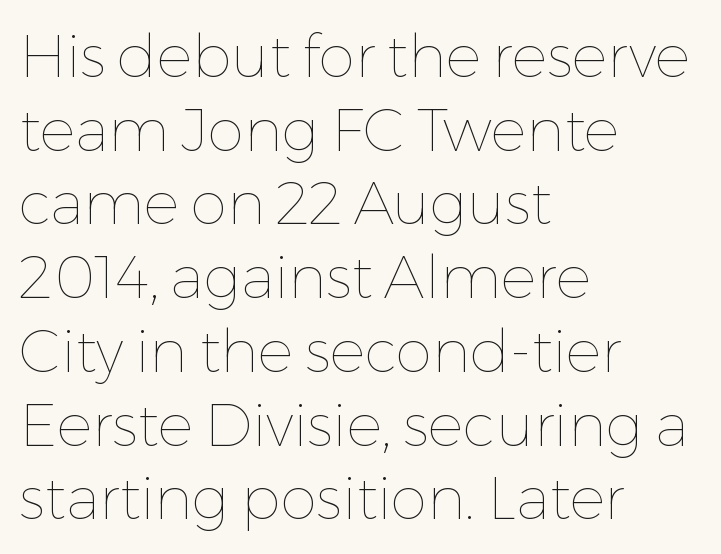
The image shows 59 px thin type, upright; set left-aligned, normal line spacing (1.25x), normal letter spacing, not underlined; low stroke contrast and a medium x-height.
